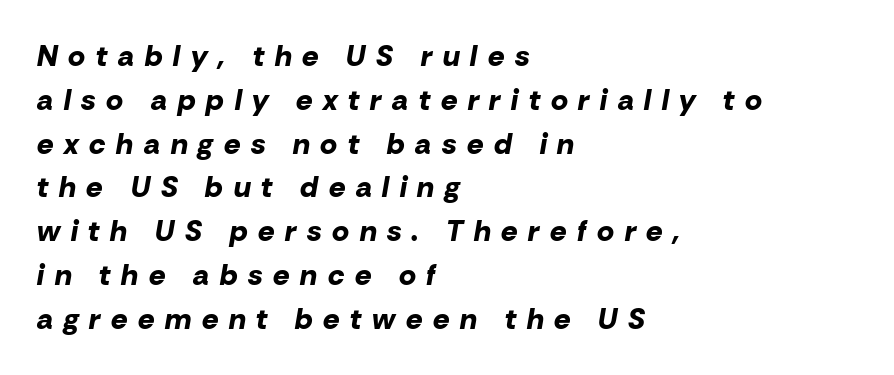
{"italic": "yes", "lean": "right", "slant_degrees": 10, "bold": "yes", "weight": "bold", "width": "normal", "stroke_contrast": "low", "x_height": "medium", "monospaced": "no", "underline": "no", "align": "left", "line_spacing": "normal", "line_spacing_ratio": 1.51, "letter_spacing": "wide", "letter_spacing_em": 0.37, "glyph_px": 29}
